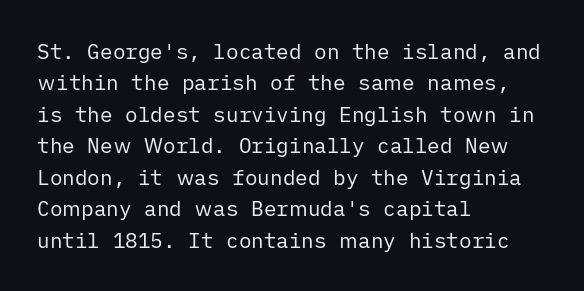
Each row of text sits above clean, open space. Italic? Not at all — the glyphs are vertical. Typeset ragged right — the left edge is the straight one. Each word holds together tightly as a unit, with standard inter-letter gaps. Interline gaps are of average width in this sample.
